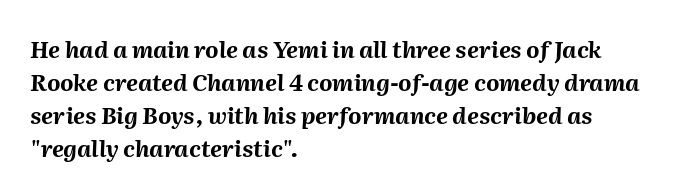
The gaps between neighbouring characters are ordinary and unremarkable. Is the type bold? Yes — the strokes are clearly thick and heavy. Notice how the stems are inclined rather than vertical — that's the hallmark of italics. Notice how the passage keeps a crisp vertical edge on the left only.
